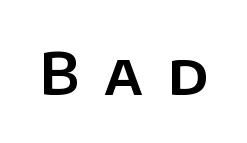
Think of a printed novel: that variable character pitch is what you see here. Ascenders rise straight up at ninety degrees. Type style note: lacks serifs. Only glyphs here, with clear space below each row.
